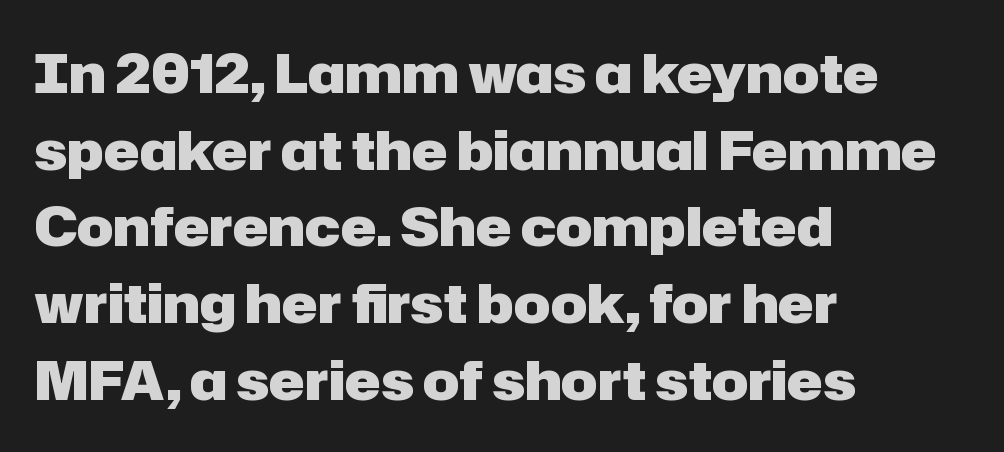
Q: Is the text bold? A: Yes.
Q: Is the text italic (slanted)? A: No, it is upright.
Q: Is the typeface a serif or a sans-serif typeface? A: Sans-serif.
Q: Is the text underlined? A: No.
Q: How is the paragraph aligned? A: Left-aligned.
Q: Is the spacing between letters normal or unusually wide? A: Normal.
Q: Is the spacing between lines tight, normal or loose? A: Normal.
Q: Width (condensed, normal, or wide)? A: Normal.
Q: Stroke contrast? A: Low.
Q: x-height? A: Medium.
Q: Monospaced? A: No.
